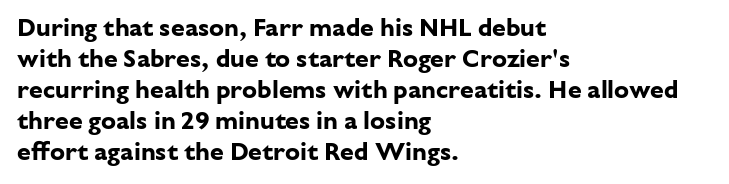
You'd pick this weight for a headline — it's a proper bold. Upright lettering throughout. Nothing unusual about the tracking: characters are spaced as the font intends. Check the space under the baseline: it is left empty.
